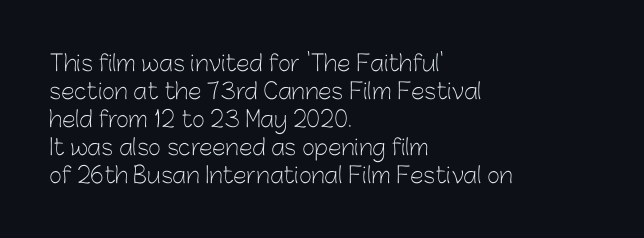
The image shows 22 px text type, upright; set left-aligned, normal line spacing (1.27x), normal letter spacing, not underlined.
